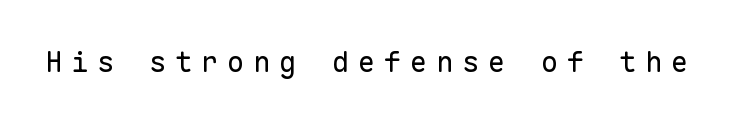
The image shows 29 px regular-weight sans-serif type, upright, monospaced; set unusually wide letter spacing (+0.3 em), not underlined; low stroke contrast and a medium x-height.
